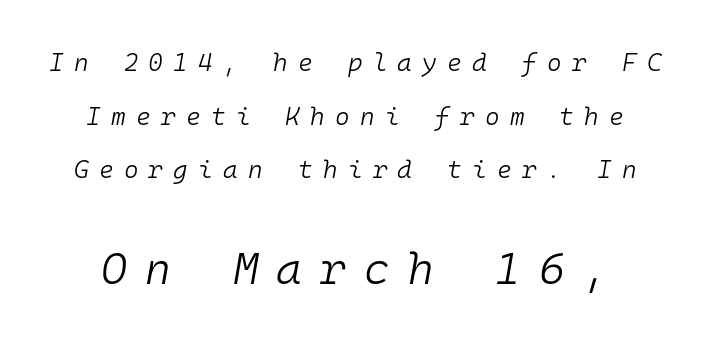
Stroke thickness stays within the range of a standard reading face or lighter. Words appear elongated and porous because spacing is wide. A typesetter would call this monospace, since all characters share one set width. Widely set lines give the paragraph a tall, airy silhouette. The second block has been scaled up relative to the first. Underlining? Definitely not there.
